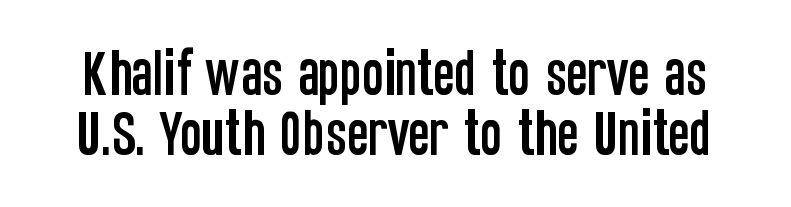
Q: Is the text italic (slanted)? A: No, it is upright.
Q: Is the typeface a serif or a sans-serif typeface? A: Sans-serif.
Q: Is the text underlined? A: No.
Q: Is the spacing between letters normal or unusually wide? A: Normal.
Q: Width (condensed, normal, or wide)? A: Condensed.
Q: Stroke contrast? A: Low.
Q: x-height? A: Large.
Q: Monospaced? A: No.
